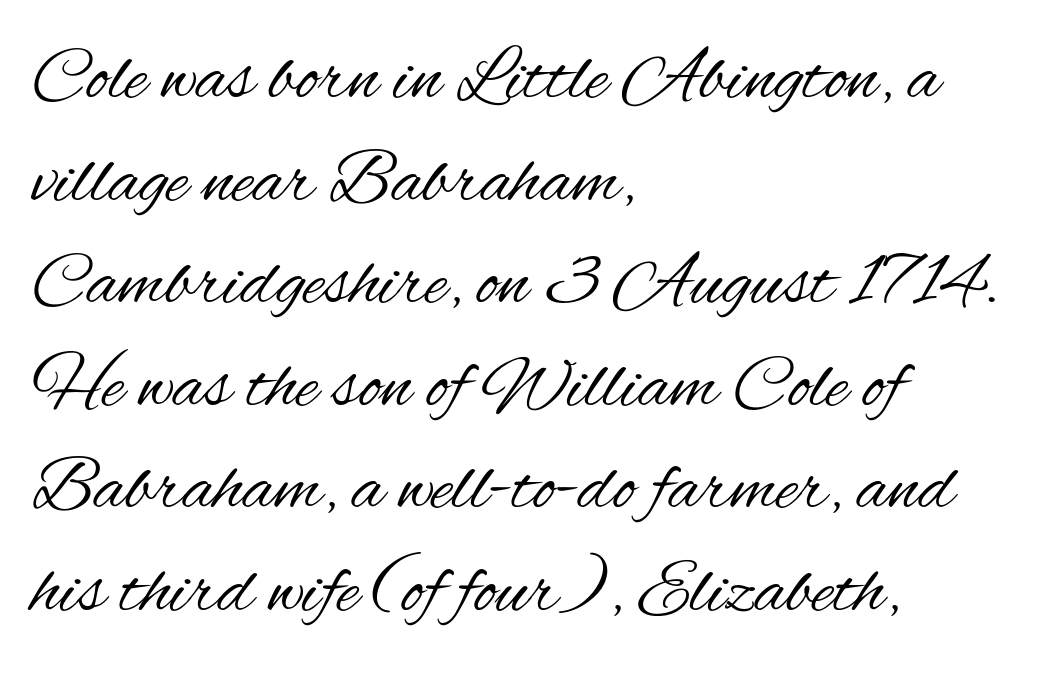
Q: Is the text bold? A: No.
Q: Is the text italic (slanted)? A: Yes.
Q: Is the typeface a serif or a sans-serif typeface? A: Sans-serif.
Q: Is the text underlined? A: No.
Q: How is the paragraph aligned? A: Left-aligned.
Q: Is the spacing between letters normal or unusually wide? A: Normal.
Q: Is the spacing between lines tight, normal or loose? A: Normal.
Q: Width (condensed, normal, or wide)? A: Condensed.
Q: Stroke contrast? A: Medium.
Q: x-height? A: Small.
Q: Monospaced? A: No.
